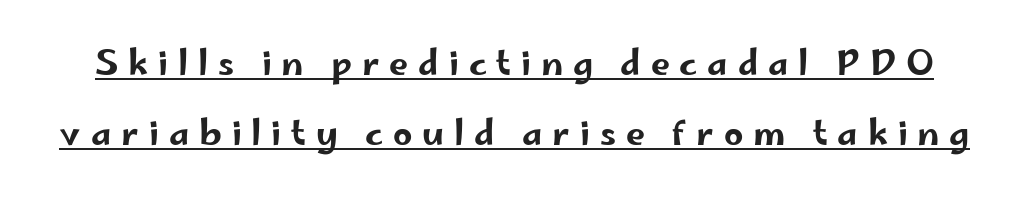
The image shows 34 px wide sans-serif type, upright; set loose line spacing (2.05x), unusually wide letter spacing (+0.29 em), underlined; low stroke contrast and a small x-height.
